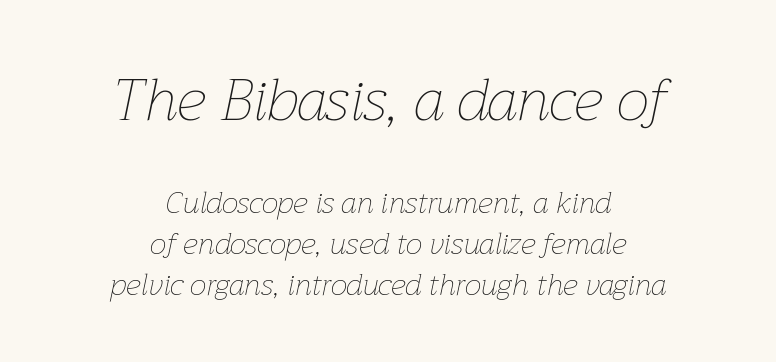
{"italic": "yes", "lean": "right", "slant_degrees": 12, "bold": "no", "weight": "thin", "width": "normal", "stroke_contrast": "low", "x_height": "medium", "monospaced": "no", "underline": "no", "align": "center", "line_spacing": "normal", "line_spacing_ratio": 1.37, "letter_spacing": "normal", "letter_spacing_em": 0.0, "larger_block": "first", "size_ratio": 1.97, "glyph_px": 59}
